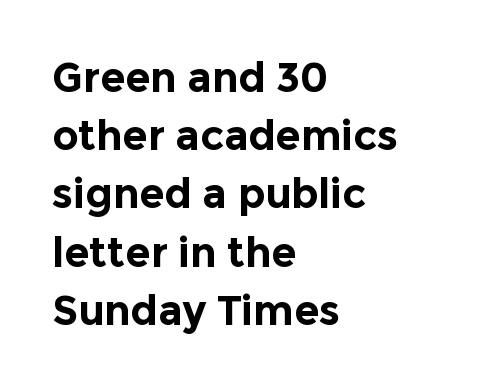
Q: Is the text bold? A: Yes.
Q: Is the text italic (slanted)? A: No, it is upright.
Q: Is the typeface a serif or a sans-serif typeface? A: Sans-serif.
Q: Is the text underlined? A: No.
Q: How is the paragraph aligned? A: Left-aligned.
Q: Is the spacing between letters normal or unusually wide? A: Normal.
Q: Is the spacing between lines tight, normal or loose? A: Normal.
Q: Width (condensed, normal, or wide)? A: Normal.
Q: x-height? A: Medium.
Q: Monospaced? A: No.
